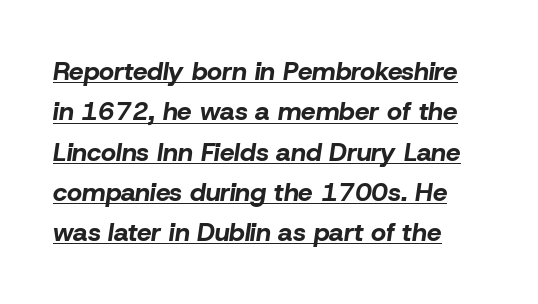
The image shows 26 px bold type, italic (leaning right); set left-aligned, normal line spacing (1.55x), normal letter spacing, underlined.
